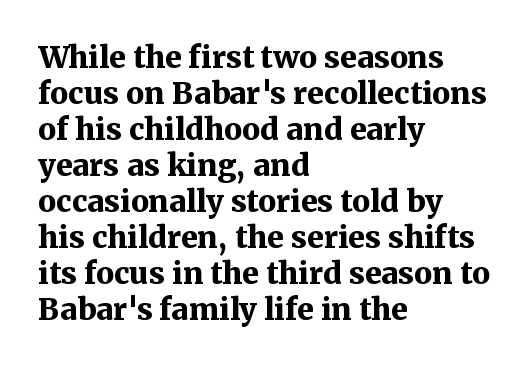
The image shows 30 px bold serif type, upright; set left-aligned, line spacing 1.2x, normal letter spacing, not underlined; medium stroke contrast and a medium x-height.
